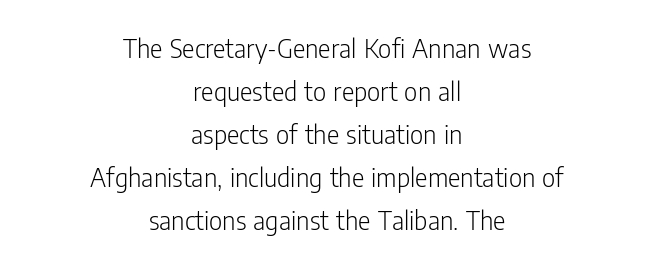
The image shows 29 px light, condensed sans-serif type, upright; set centered, normal line spacing (1.48x), normal letter spacing, not underlined; low stroke contrast and a medium x-height.
